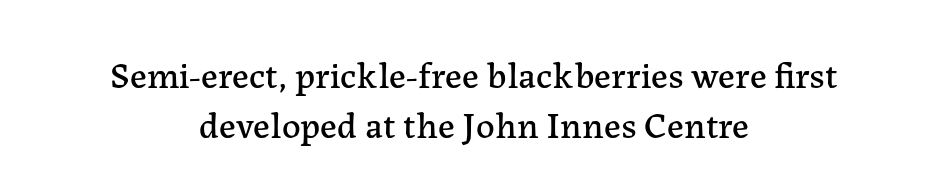
Q: Is the text italic (slanted)? A: No, it is upright.
Q: Is the typeface a serif or a sans-serif typeface? A: Serif.
Q: Is the text underlined? A: No.
Q: How is the paragraph aligned? A: Centered.
Q: Is the spacing between letters normal or unusually wide? A: Normal.
Q: Is the spacing between lines tight, normal or loose? A: Normal.
Q: Width (condensed, normal, or wide)? A: Normal.
Q: Stroke contrast? A: Low.
Q: x-height? A: Medium.
Q: Monospaced? A: No.
